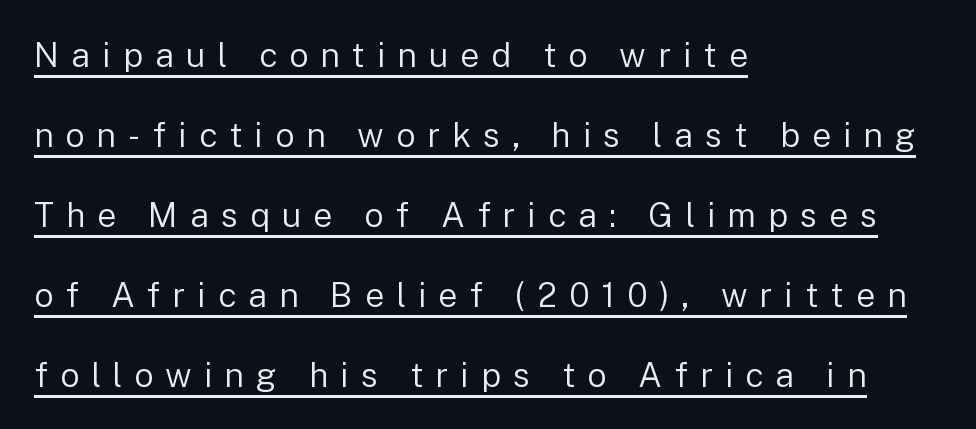
The image shows 34 px regular-weight sans-serif type, upright; set left-aligned, loose line spacing (2.35x), unusually wide letter spacing (+0.35 em), underlined; low stroke contrast and a medium x-height.
